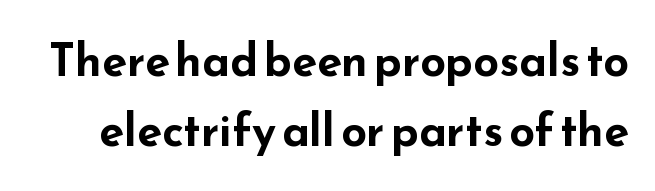
{"serif": "no", "italic": "no", "bold": "yes", "weight": "bold", "width": "wide", "stroke_contrast": "low", "x_height": "small", "monospaced": "no", "underline": "no", "line_spacing": "normal", "line_spacing_ratio": 1.56, "letter_spacing": "normal", "letter_spacing_em": 0.0, "glyph_px": 45}
